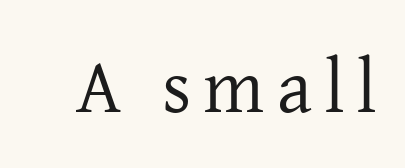
The image shows 76 px regular-weight serif type, upright; set not underlined; low stroke contrast and a medium x-height.
